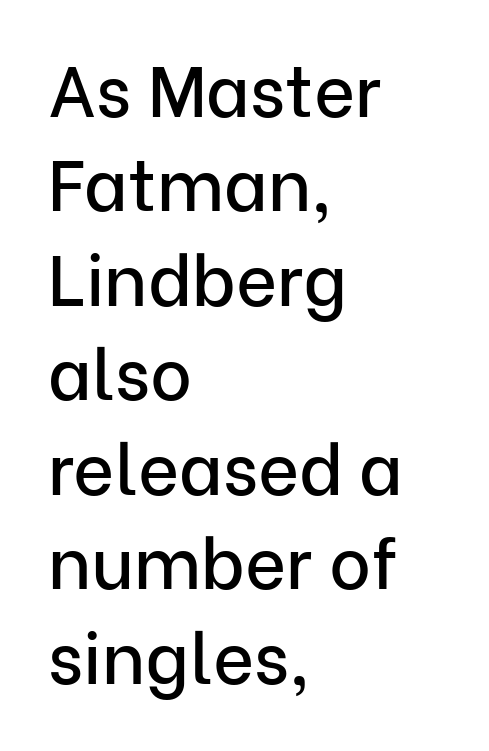
This sample has the flowing, uneven cadence of proportional lettering. Caption: standard tracking, unaltered. Left-aligned paragraph, ragged on the right. In terms of posture, this sample is upright. Reading down the column, the eye jumps a familiar distance to each next line. The glyphs are unaccompanied by any horizontal stroke below them.
